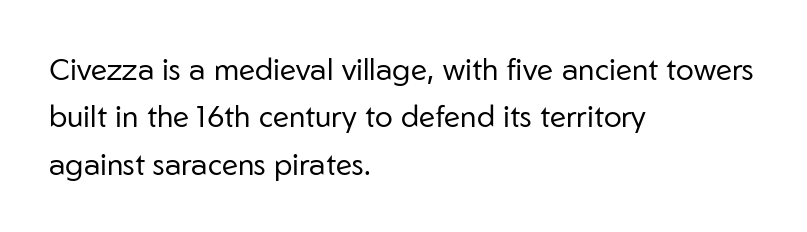
The gaps between neighbouring characters are ordinary and unremarkable. This sample is left-justified, so line endings fall wherever the words run out. Does the type have serifs? No, each stem ends abruptly. Honestly, there is no underline to notice here at all. No heavy texture on the line: the type isn't bold.
